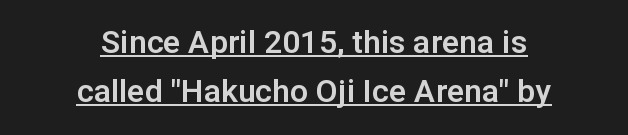
The image shows 32 px sans-serif type, upright; set centered, normal line spacing (1.53x), normal letter spacing, underlined; low stroke contrast and a medium x-height.
